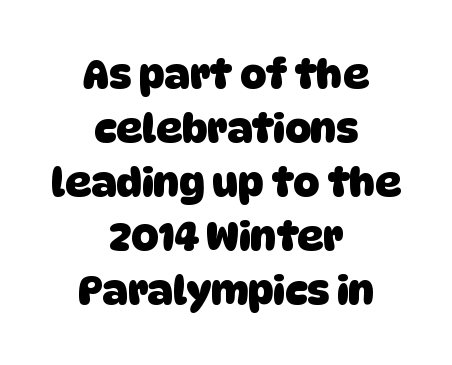
{"serif": "no", "bold": "yes", "weight": "heavy", "width": "normal", "stroke_contrast": "low", "x_height": "large", "monospaced": "no", "underline": "no", "align": "center", "line_spacing": "normal", "line_spacing_ratio": 1.35, "letter_spacing": "normal", "letter_spacing_em": 0.0, "glyph_px": 40}
